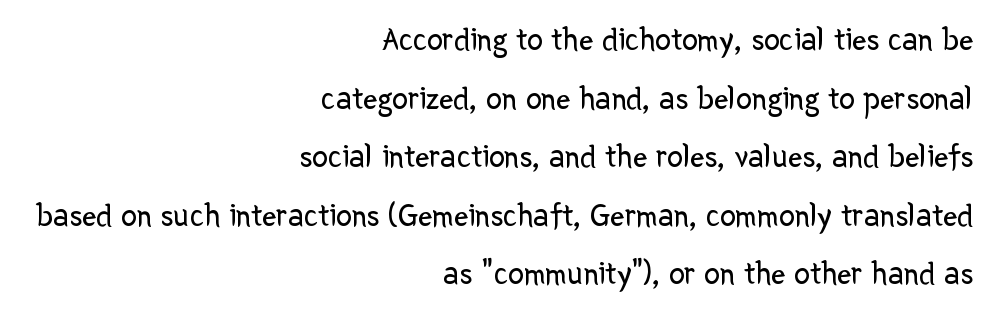
{"serif": "no", "italic": "no", "bold": "no", "weight": "regular", "width": "normal", "stroke_contrast": "low", "x_height": "medium", "monospaced": "no", "underline": "no", "align": "right", "line_spacing_ratio": 1.83, "letter_spacing": "normal", "letter_spacing_em": 0.0, "glyph_px": 32}
